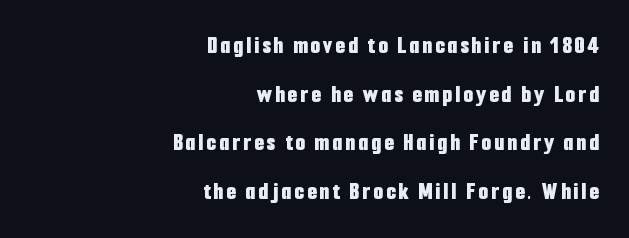
The rag falls on the left side of this text block. Loosely led — the rows are spread out. The glyphs are unaccompanied by any horizontal stroke below them. Strong, thick strokes mark this as bold type. You can tell it's not italic because the verticals are truly vertical.
